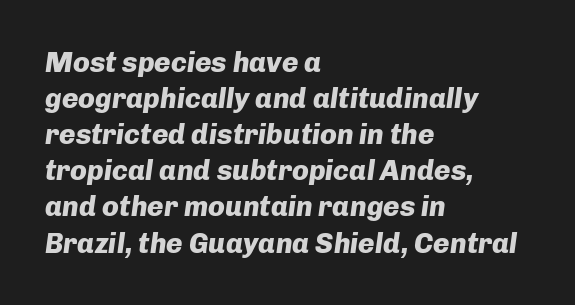
Q: Is the text bold? A: Yes.
Q: Is the text italic (slanted)? A: Yes, it leans right by about 8 degrees.
Q: Is the text underlined? A: No.
Q: How is the paragraph aligned? A: Left-aligned.
Q: Is the spacing between letters normal or unusually wide? A: Normal.
Q: Is the spacing between lines tight, normal or loose? A: Normal.
Q: Width (condensed, normal, or wide)? A: Normal.
Q: Stroke contrast? A: Low.
Q: x-height? A: Medium.
Q: Monospaced? A: No.
